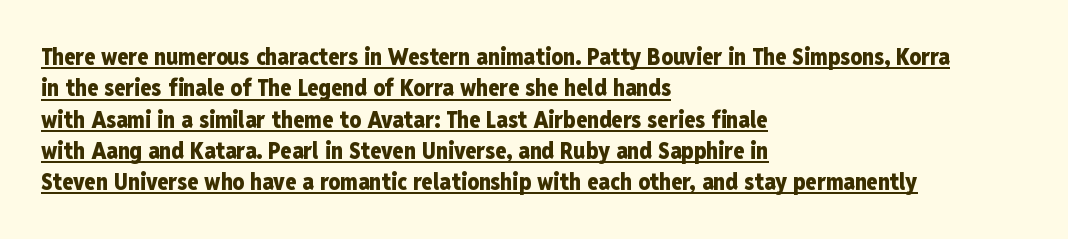
Q: Is the text bold? A: Yes.
Q: Is the text italic (slanted)? A: No, it is upright.
Q: Is the text underlined? A: Yes.
Q: How is the paragraph aligned? A: Left-aligned.
Q: Is the spacing between letters normal or unusually wide? A: Normal.
Q: Is the spacing between lines tight, normal or loose? A: Normal.
